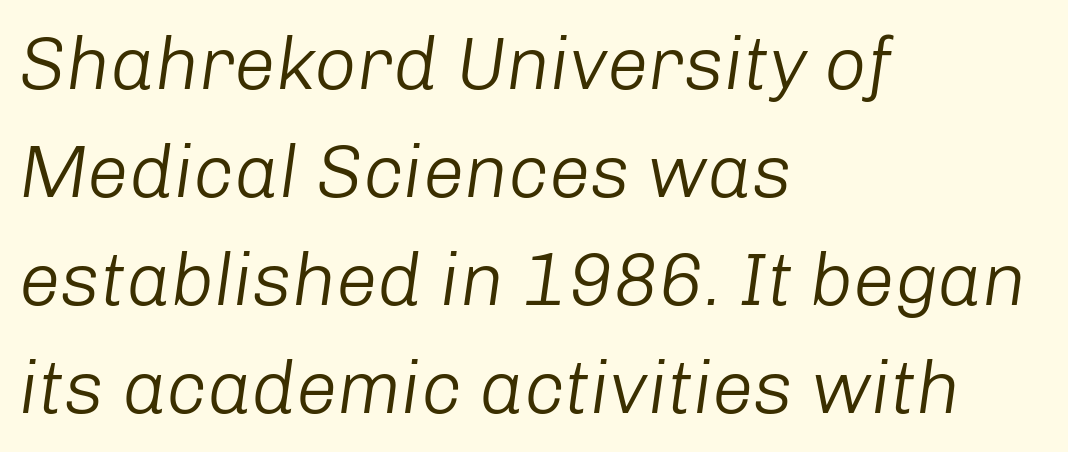
Any mark beneath the type? The region is blank. The rendering keeps characters at their native spacing. Caption: face not bold, strokes unweighted. The block of text has a typical density, with ordinary space between rows.
